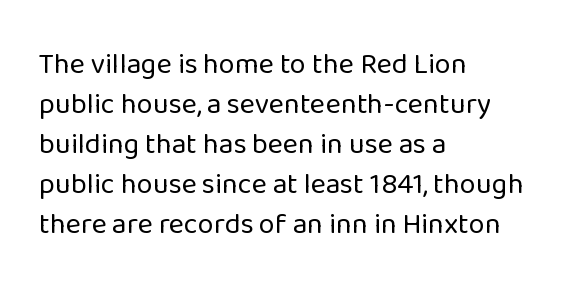
Q: Is the text bold? A: No.
Q: Is the text italic (slanted)? A: No, it is upright.
Q: Is the typeface a serif or a sans-serif typeface? A: Sans-serif.
Q: Is the text underlined? A: No.
Q: How is the paragraph aligned? A: Left-aligned.
Q: Is the spacing between letters normal or unusually wide? A: Normal.
Q: Is the spacing between lines tight, normal or loose? A: Normal.
Q: Width (condensed, normal, or wide)? A: Normal.
Q: Stroke contrast? A: Low.
Q: x-height? A: Medium.
Q: Monospaced? A: No.
